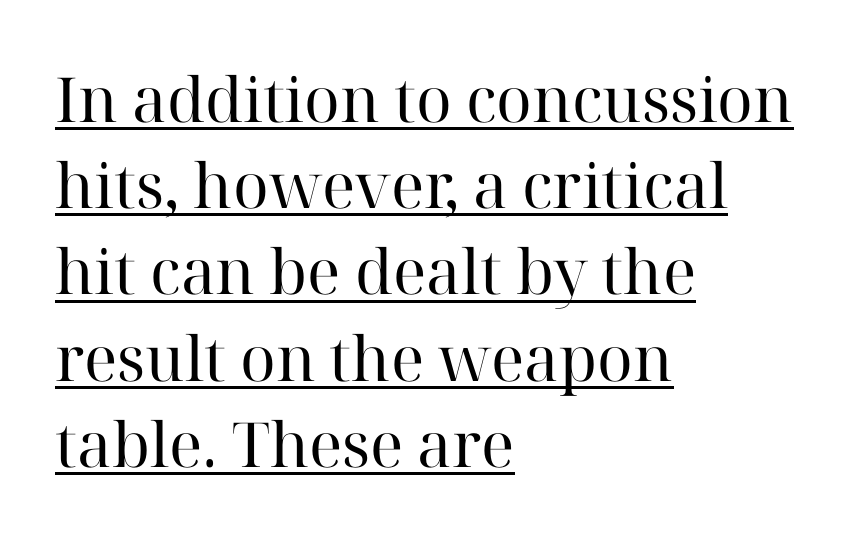
The font's upright variant was chosen for this text. The passage shown is typed in a proportional face where columns would drift. Heft: none added — not bold. The designer went with a serif here, giving each stem small feet.
